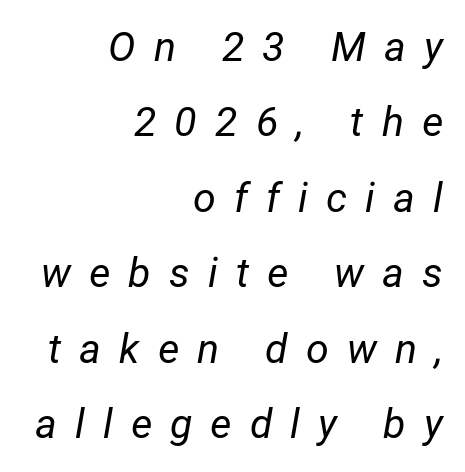
The image shows 41 px regular-weight type, italic (leaning right); set right-aligned, line spacing 1.84x, unusually wide letter spacing (+0.44 em), not underlined; low stroke contrast and a medium x-height.
